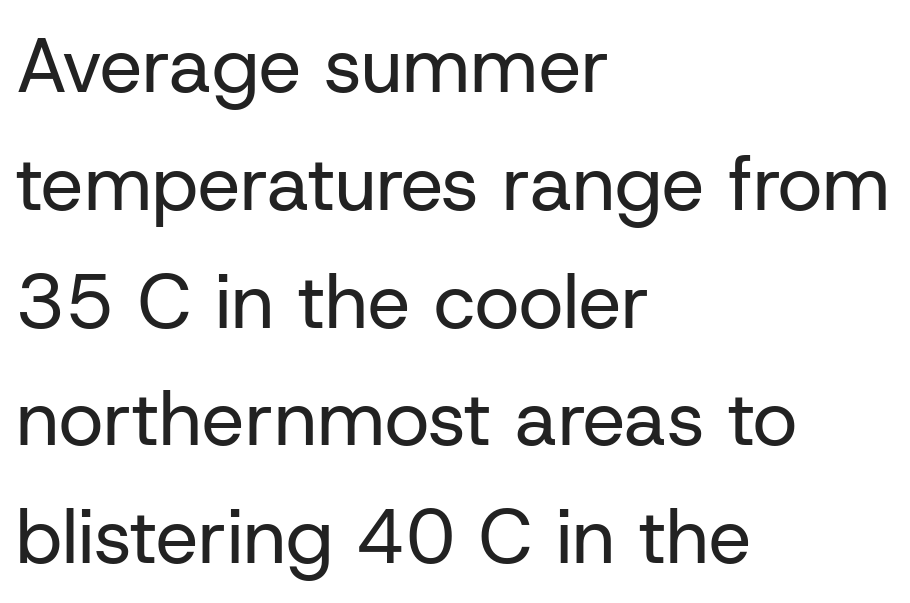
The image shows 76 px regular-weight sans-serif type, upright; set left-aligned, normal line spacing (1.55x), normal letter spacing, not underlined; low stroke contrast and a medium x-height.
